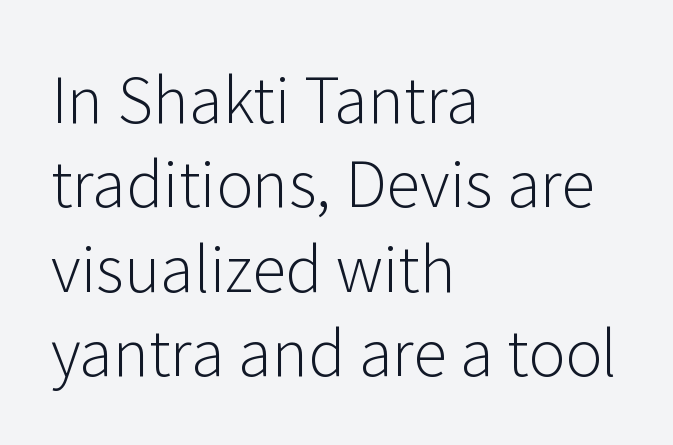
Are there feet on the stems? There aren't — it's a sans. How are the letters spaced? Ordinarily, with no added tracking. Compared with a centered layout, this one pins lines to the left instead. It's the straight-up-and-down kind of type. Compared with typical paragraphs, the rows here are spaced about the same. The typeface has the unassuming heft of standard copy or less.
